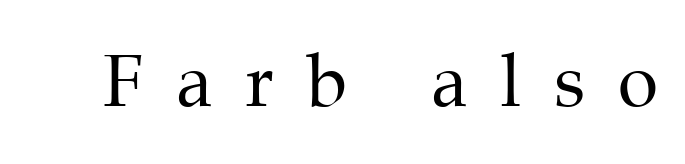
Q: Is the text bold? A: No.
Q: Is the text italic (slanted)? A: No, it is upright.
Q: Is the typeface a serif or a sans-serif typeface? A: Serif.
Q: Is the text underlined? A: No.
Q: Is the spacing between letters normal or unusually wide? A: Unusually wide.
Q: Width (condensed, normal, or wide)? A: Normal.
Q: Stroke contrast? A: Medium.
Q: x-height? A: Medium.
Q: Monospaced? A: No.
